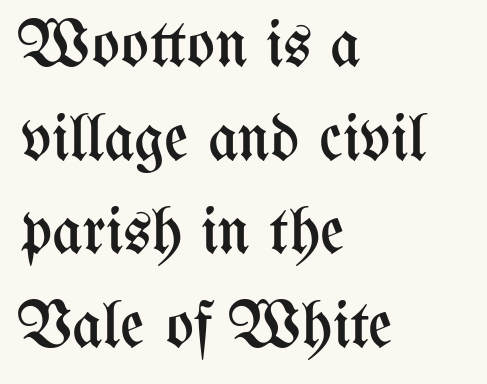
{"italic": "no", "bold": "no", "weight": "regular", "width": "condensed", "stroke_contrast": "medium", "x_height": "medium", "monospaced": "no", "underline": "no", "align": "left", "line_spacing": "normal", "line_spacing_ratio": 1.42, "letter_spacing": "normal", "letter_spacing_em": 0.0, "glyph_px": 66}
